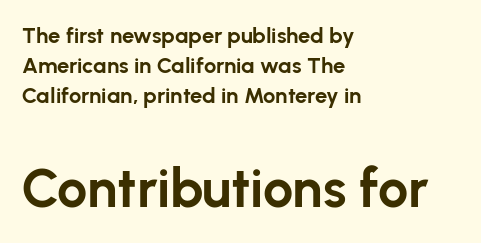
The image shows 54 px bold sans-serif type, upright; set left-aligned, normal line spacing (1.36x), normal letter spacing, not underlined; the second (bottom) block is 2.45x larger; low stroke contrast and a medium x-height.
